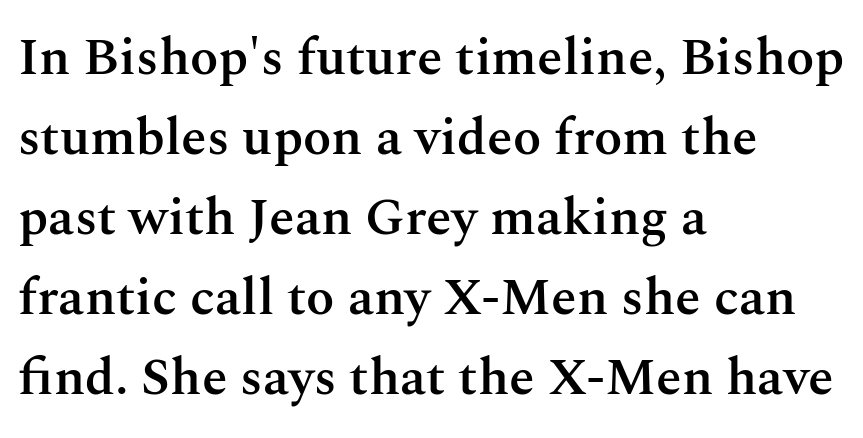
This sample has the flowing, uneven cadence of proportional lettering. This rendering uses left alignment, leaving the right contour irregular. Anything drawn beneath the words? Only blank space. Nobody touched the tracking dial on this one. Nope, not italic — everything's standing straight.
